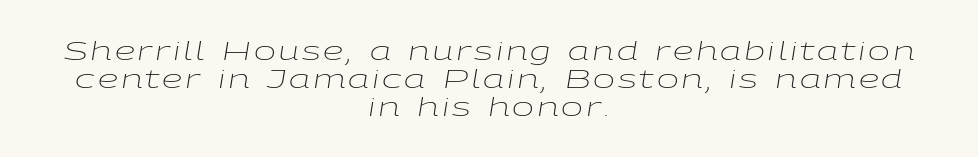
{"italic": "yes", "lean": "right", "slant_degrees": 9, "bold": "no", "underline": "no", "align": "center", "line_spacing": "tight", "line_spacing_ratio": 1.08, "glyph_px": 26}
